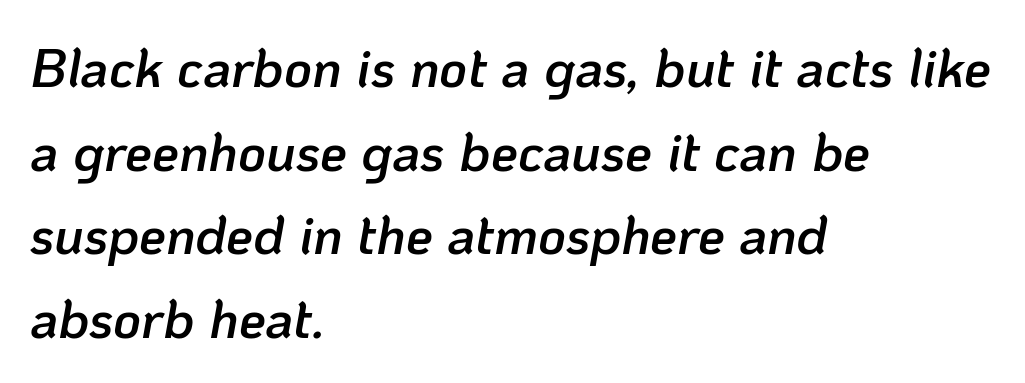
{"italic": "yes", "lean": "right", "slant_degrees": 10, "bold": "semi", "weight": "semibold", "width": "normal", "stroke_contrast": "low", "x_height": "medium", "monospaced": "no", "underline": "no", "align": "left", "line_spacing": "normal", "line_spacing_ratio": 1.55, "letter_spacing": "normal", "letter_spacing_em": 0.0, "glyph_px": 54}
